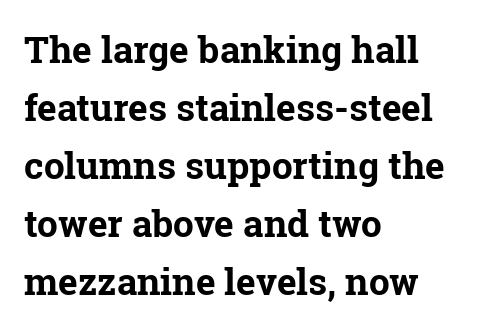
Q: Is the text bold? A: Yes.
Q: Is the text italic (slanted)? A: No, it is upright.
Q: Is the typeface a serif or a sans-serif typeface? A: Serif.
Q: Is the text underlined? A: No.
Q: How is the paragraph aligned? A: Left-aligned.
Q: Is the spacing between letters normal or unusually wide? A: Normal.
Q: Is the spacing between lines tight, normal or loose? A: Normal.
Q: Width (condensed, normal, or wide)? A: Normal.
Q: Stroke contrast? A: Low.
Q: x-height? A: Medium.
Q: Monospaced? A: No.
